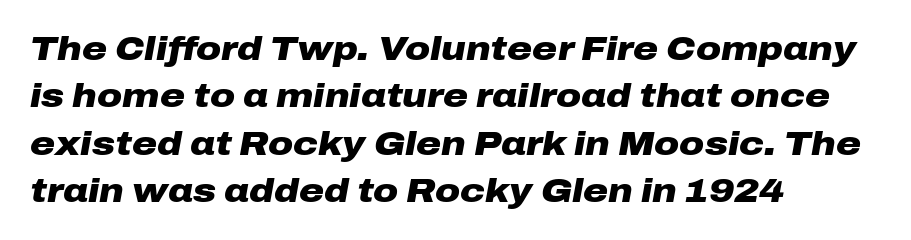
{"italic": "yes", "lean": "right", "slant_degrees": 10, "bold": "yes", "weight": "heavy", "width": "wide", "stroke_contrast": "low", "x_height": "medium", "monospaced": "no", "underline": "no", "align": "left", "line_spacing": "normal", "line_spacing_ratio": 1.39, "letter_spacing": "normal", "letter_spacing_em": 0.0, "glyph_px": 34}
